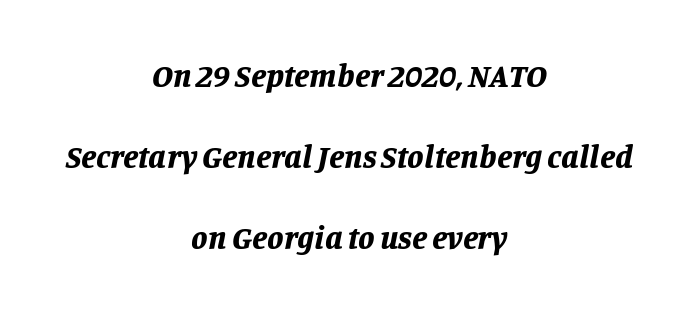
Q: Is the text bold? A: Yes.
Q: Is the text italic (slanted)? A: Yes, it leans right by about 11 degrees.
Q: Is the text underlined? A: No.
Q: How is the paragraph aligned? A: Centered.
Q: Is the spacing between letters normal or unusually wide? A: Normal.
Q: Is the spacing between lines tight, normal or loose? A: Loose.
Q: Width (condensed, normal, or wide)? A: Normal.
Q: Stroke contrast? A: Low.
Q: x-height? A: Large.
Q: Monospaced? A: No.
